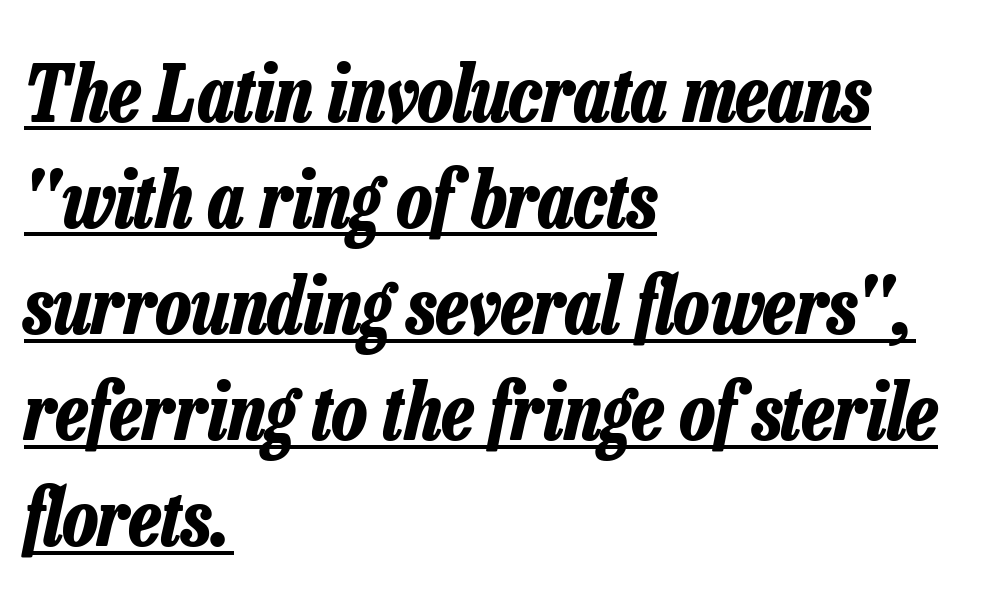
Caption: bold face, heavy strokes. The face used here is proportionally spaced, like ordinary book or web type. Layout note: lines flush left. Slanted lettering throughout. Descenders here cross a horizontal rule under the line.
